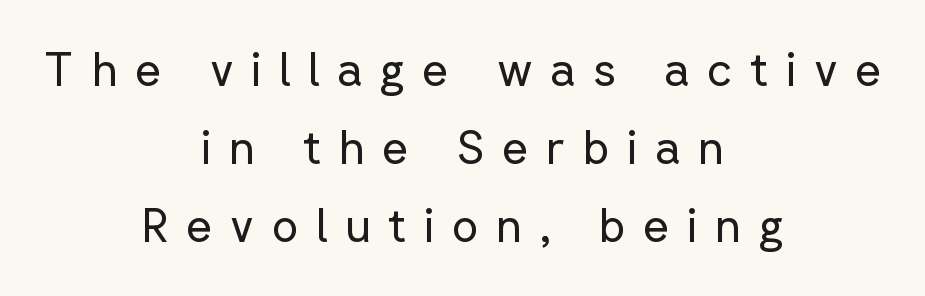
Successive baselines arrive at the customary interval. If you drew a line through each stem, it would be perfectly vertical. On a weight scale, this lands at 450 or below. Think of a printed novel: that variable character pitch is what you see here. This rendering employs a face without finishing strokes, i.e., a sans-serif. Each line is balanced around a shared central axis.
